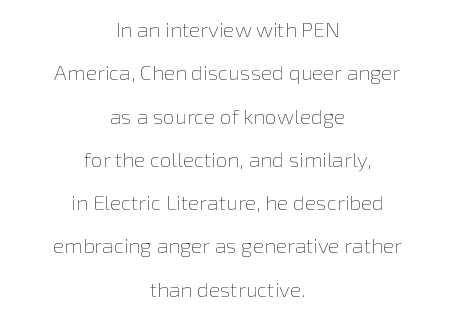
The image shows 21 px text type, upright; set centered, loose line spacing (2.06x), normal letter spacing, not underlined.
